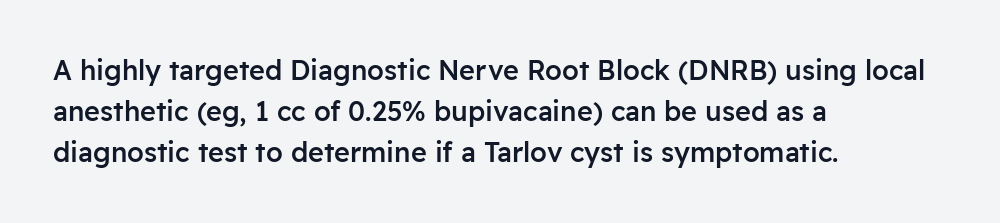
The image shows 27 px text type, upright; set left-aligned, normal line spacing (1.52x), normal letter spacing, not underlined.
